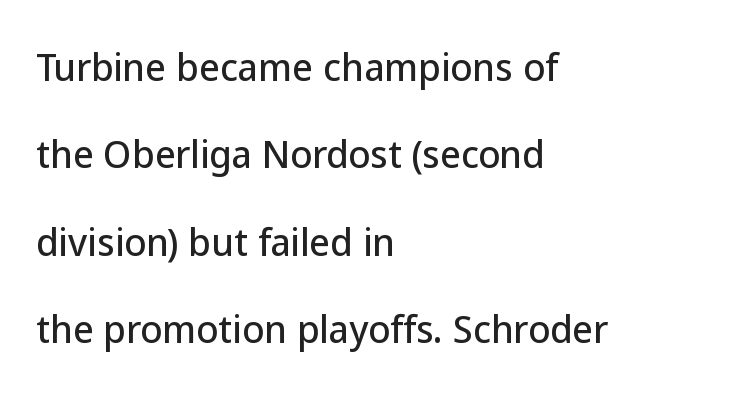
Has an underline been added? It has not. Compared with typical paragraphs, the rows here are farther apart. Alignment: flush left. The tracking reads as untouched default to a designer's eye.
